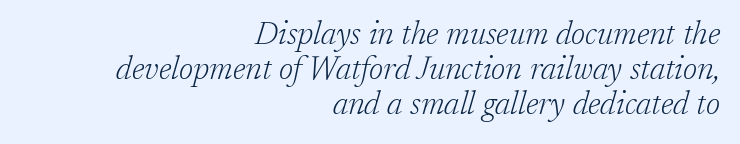
{"serif": "yes", "italic": "yes", "lean": "right", "slant_degrees": 17, "bold": "no", "weight": "light", "width": "normal", "stroke_contrast": "low", "x_height": "medium", "monospaced": "no", "underline": "no", "align": "right", "line_spacing": "tight", "line_spacing_ratio": 1.1, "letter_spacing": "normal", "letter_spacing_em": 0.0, "glyph_px": 32}
